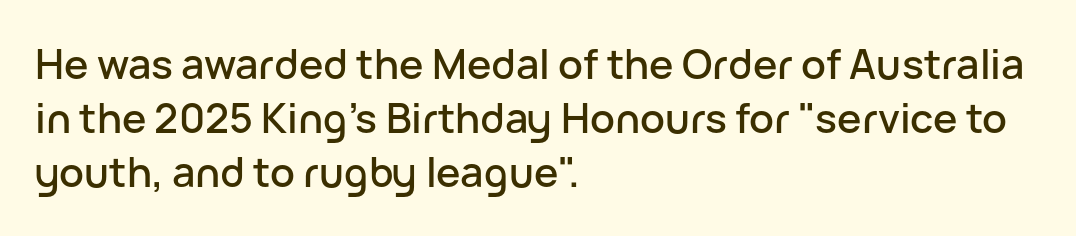
The characters display no serif detailing; their extremities are plain. These lines are rendered in a variable-pitch font. Interline gaps are of average width in this sample. Italic? Not at all — the glyphs are vertical.
